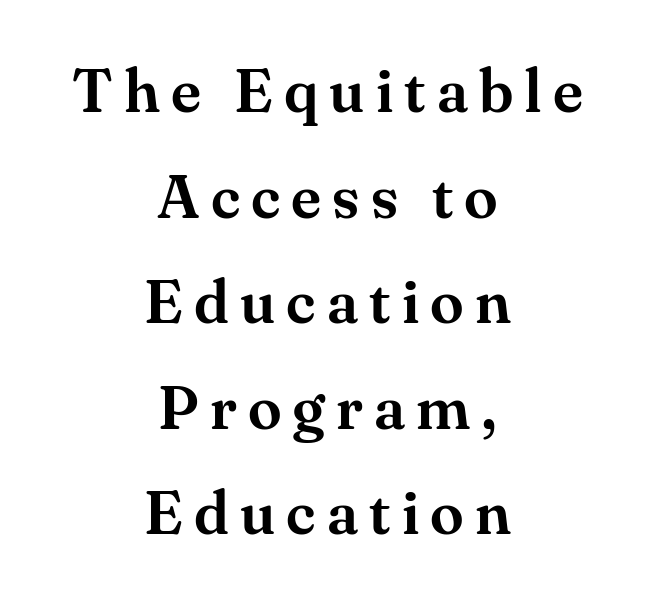
Q: Is the text italic (slanted)? A: No, it is upright.
Q: Is the typeface a serif or a sans-serif typeface? A: Serif.
Q: Is the text underlined? A: No.
Q: How is the paragraph aligned? A: Centered.
Q: Width (condensed, normal, or wide)? A: Normal.
Q: Stroke contrast? A: Medium.
Q: x-height? A: Small.
Q: Monospaced? A: No.
